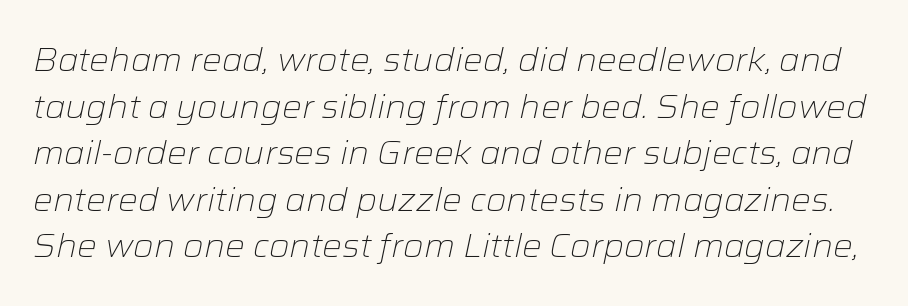
Do the characters align in a grid? No, the font is proportional. Weight: in the light-to-regular range. Notice how the stems are inclined rather than vertical — that's the hallmark of italics. Notice how descenders clear the ascenders below comfortably — that's standard leading. The line texture is even and compact thanks to regular tracking. Anything drawn beneath the words? Only blank space.
